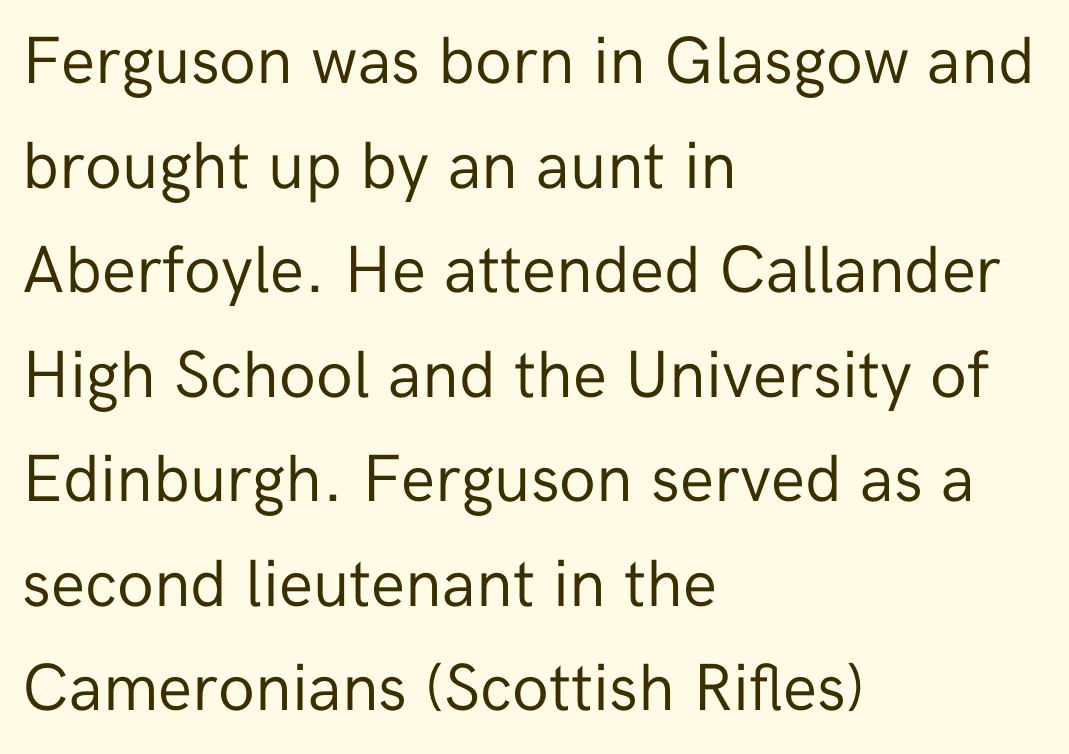
{"serif": "no", "italic": "no", "bold": "no", "weight": "regular", "width": "normal", "stroke_contrast": "low", "x_height": "medium", "monospaced": "no", "underline": "no", "align": "left", "line_spacing": "normal", "line_spacing_ratio": 1.56, "letter_spacing": "normal", "letter_spacing_em": 0.0, "glyph_px": 67}
